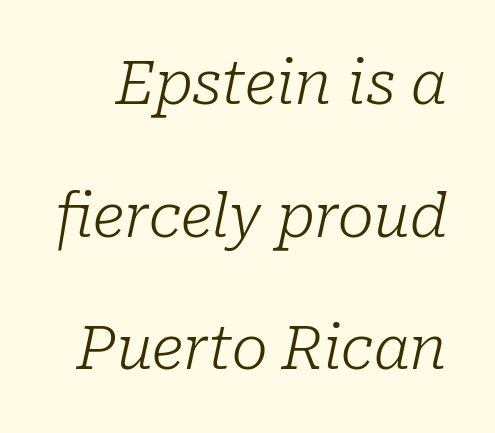
Q: Is the text bold? A: No.
Q: Is the text italic (slanted)? A: Yes, it leans right by about 10 degrees.
Q: Is the typeface a serif or a sans-serif typeface? A: Serif.
Q: Is the text underlined? A: No.
Q: Is the spacing between letters normal or unusually wide? A: Normal.
Q: Is the spacing between lines tight, normal or loose? A: Loose.
Q: Width (condensed, normal, or wide)? A: Normal.
Q: Stroke contrast? A: Low.
Q: x-height? A: Medium.
Q: Monospaced? A: No.
